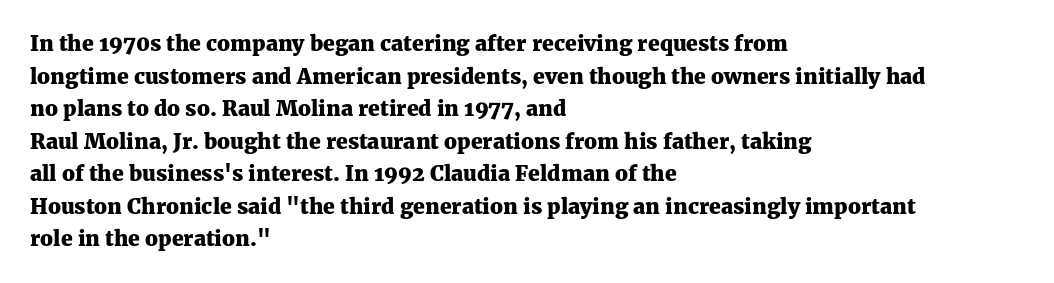
{"italic": "no", "bold": "yes", "underline": "no", "align": "left", "line_spacing": "normal", "line_spacing_ratio": 1.55, "letter_spacing": "normal", "letter_spacing_em": 0.0, "glyph_px": 21}
